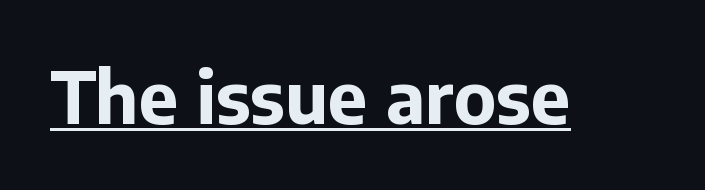
Students, observe the line beneath the letters — that is underlining. Strong, thick strokes mark this as bold type. Each letter keeps its own natural width here, so spacing adapts to shape. Does the lettering tilt? It doesn't — this is upright. Check where the strokes stop: nothing finishes them off — pure sans.
